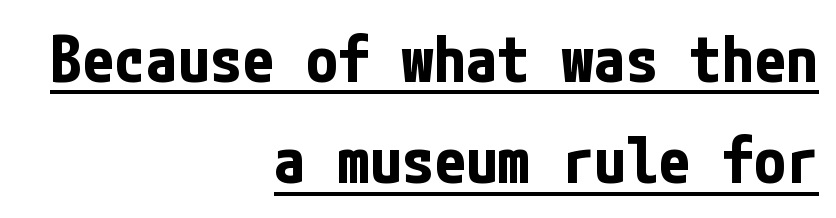
Q: Is the text bold? A: Yes.
Q: Is the text italic (slanted)? A: No, it is upright.
Q: Is the typeface a serif or a sans-serif typeface? A: Sans-serif.
Q: Is the text underlined? A: Yes.
Q: How is the paragraph aligned? A: Right-aligned.
Q: Is the spacing between letters normal or unusually wide? A: Normal.
Q: Is the spacing between lines tight, normal or loose? A: Normal.
Q: Width (condensed, normal, or wide)? A: Condensed.
Q: Stroke contrast? A: Low.
Q: x-height? A: Medium.
